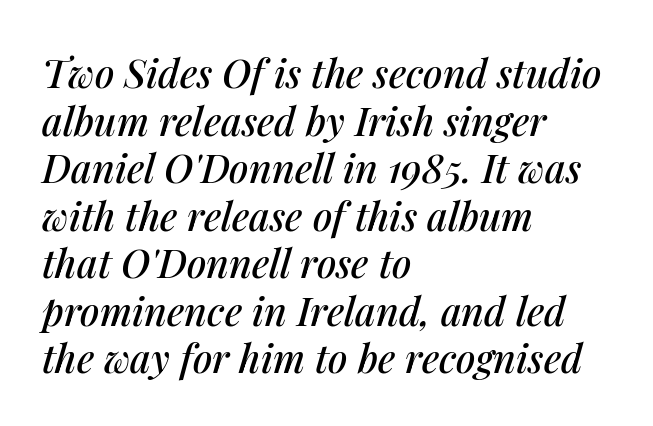
The image shows 39 px text type, italic (leaning right); set left-aligned, line spacing 1.22x, normal letter spacing, not underlined; medium stroke contrast and a medium x-height.
